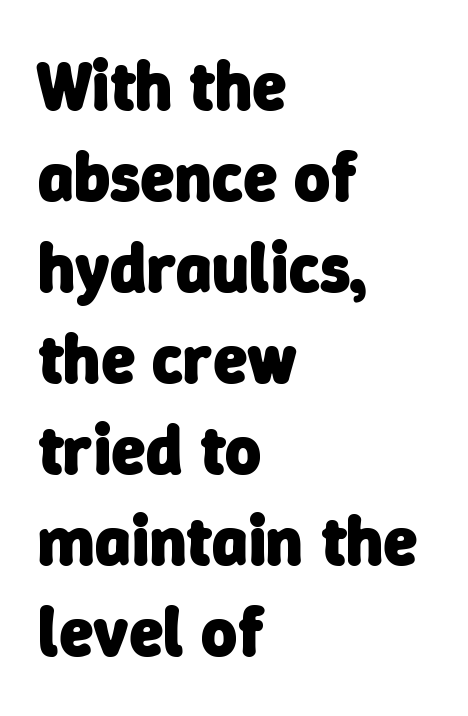
Here the designer chose a conventional face with non-uniform glyph widths. Heft: maximum for text — a bold. Default kerning and tracking; the words read as compact shapes. The baseline area is clear. One-word summary of the alignment: left.
